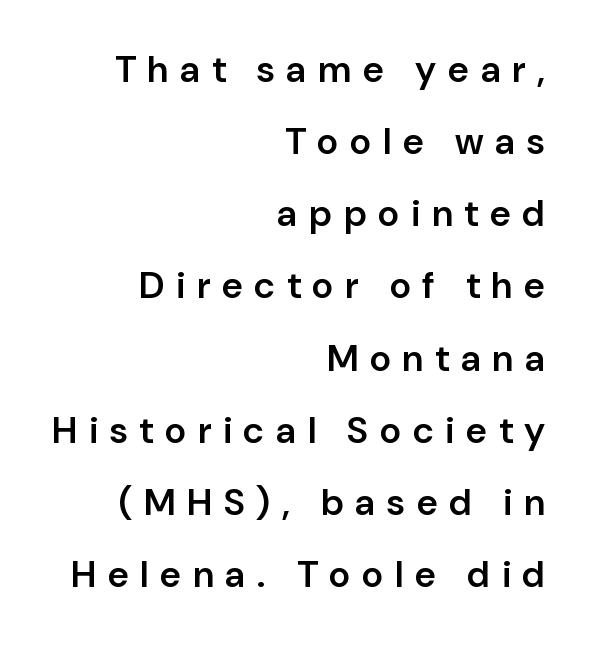
The image shows 37 px semibold sans-serif type, upright; set right-aligned, loose line spacing (1.95x), unusually wide letter spacing (+0.32 em), not underlined; low stroke contrast and a medium x-height.
